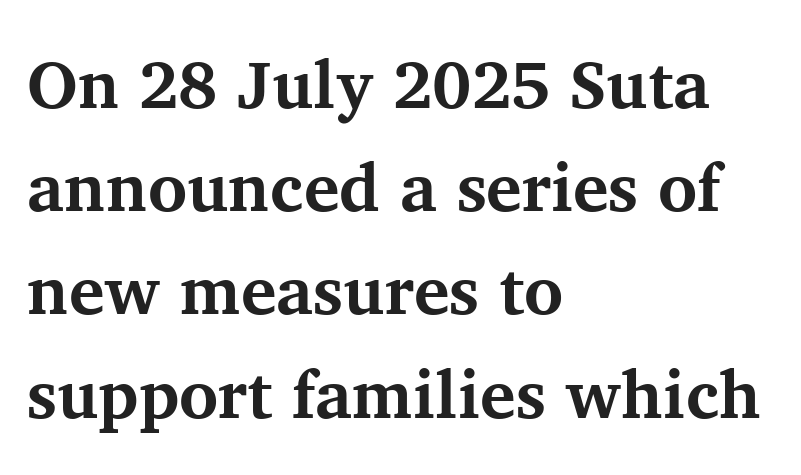
The image shows 67 px bold serif type, upright; set left-aligned, normal line spacing (1.54x), normal letter spacing, not underlined; medium stroke contrast and a medium x-height.
